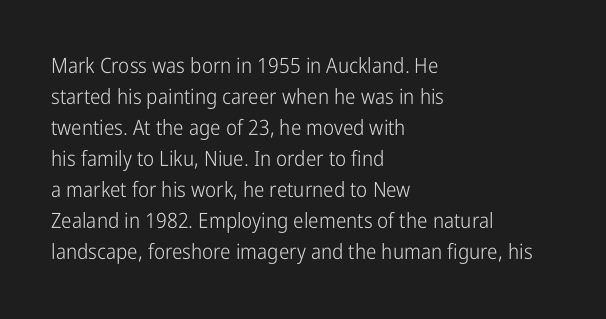
The image shows 21 px text type, upright; set left-aligned, normal line spacing (1.48x), normal letter spacing, not underlined.
